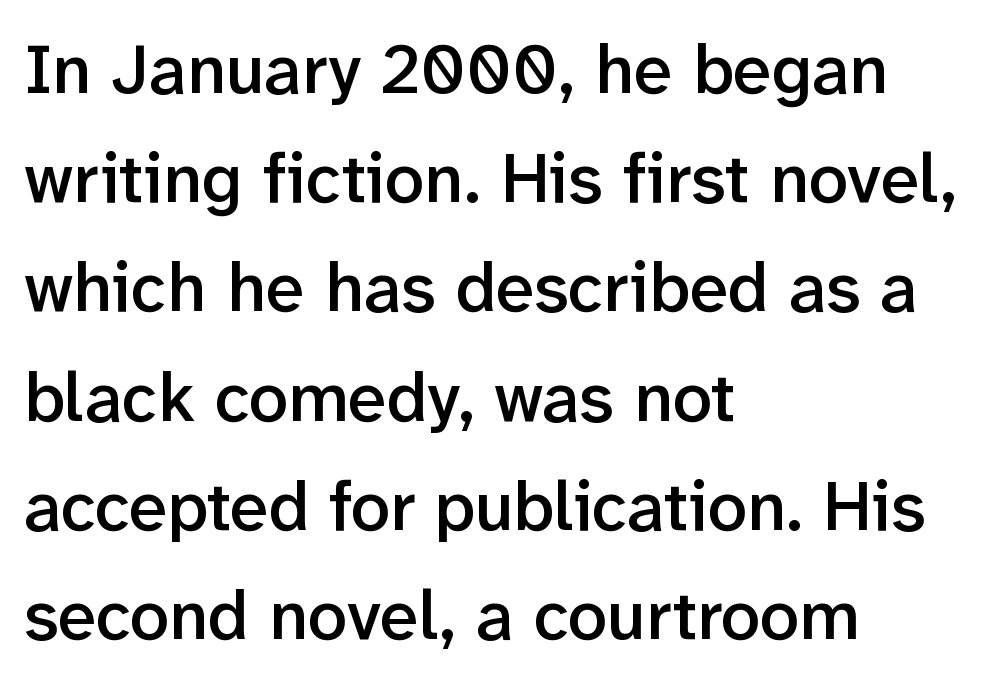
Q: Is the text bold? A: Semi-bold.
Q: Is the text italic (slanted)? A: No, it is upright.
Q: Is the typeface a serif or a sans-serif typeface? A: Sans-serif.
Q: Is the text underlined? A: No.
Q: How is the paragraph aligned? A: Left-aligned.
Q: Is the spacing between letters normal or unusually wide? A: Normal.
Q: Is the spacing between lines tight, normal or loose? A: Normal.
Q: Width (condensed, normal, or wide)? A: Normal.
Q: Stroke contrast? A: Low.
Q: x-height? A: Medium.
Q: Monospaced? A: No.
